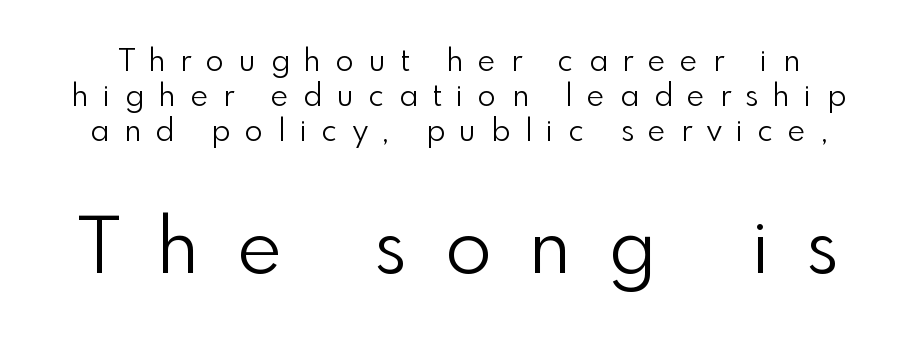
{"serif": "no", "italic": "no", "bold": "no", "weight": "light", "width": "normal", "x_height": "small", "monospaced": "no", "underline": "no", "line_spacing_ratio": 1.17, "letter_spacing": "wide", "letter_spacing_em": 0.5, "larger_block": "second", "size_ratio": 2.53, "glyph_px": 76}
